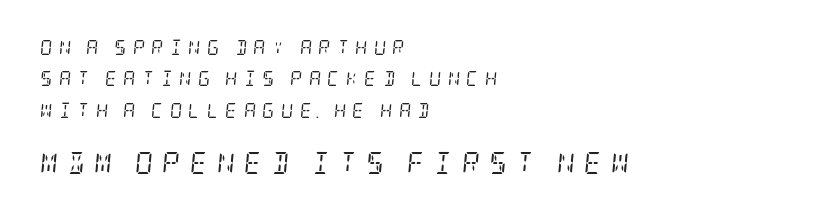
Q: Is the text bold? A: No.
Q: Is the text italic (slanted)? A: Yes, it leans right by about 5 degrees.
Q: Is the text underlined? A: No.
Q: How is the paragraph aligned? A: Left-aligned.
Q: Is the spacing between letters normal or unusually wide? A: Unusually wide.
Q: Is the spacing between lines tight, normal or loose? A: Loose.
Q: Which block of text is set in a larger size, the first (top) or the second (bottom)? A: The second (bottom) one.
